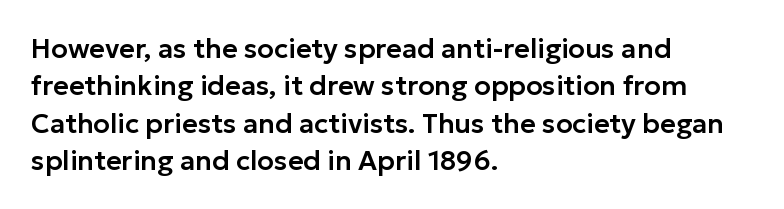
The image shows 27 px text type, upright; set left-aligned, normal line spacing (1.38x), normal letter spacing, not underlined.
